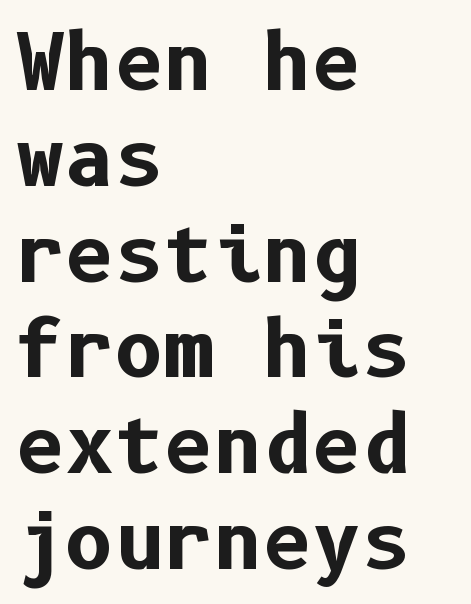
This rendering features lettering with no underline. Does the weight exceed regular? Yes, all the way to bold. Caption: standard tracking, unaltered. Posture: vertical. A classic flush-left, rag-right setting is used for this passage.
